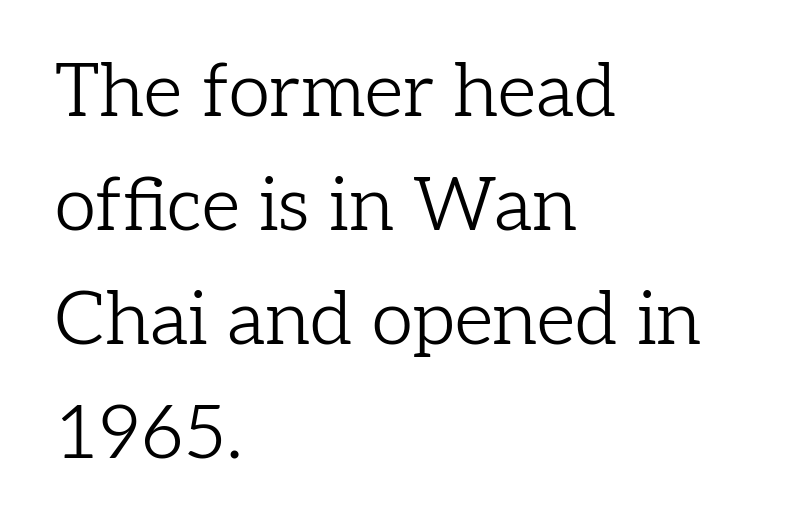
Check where the strokes stop: tiny serifs finish them off. A roman cut, with each character standing at attention. Heaviness? Minimal to ordinary, like unemphasized prose. The leading is moderate, giving the passage an even texture.
